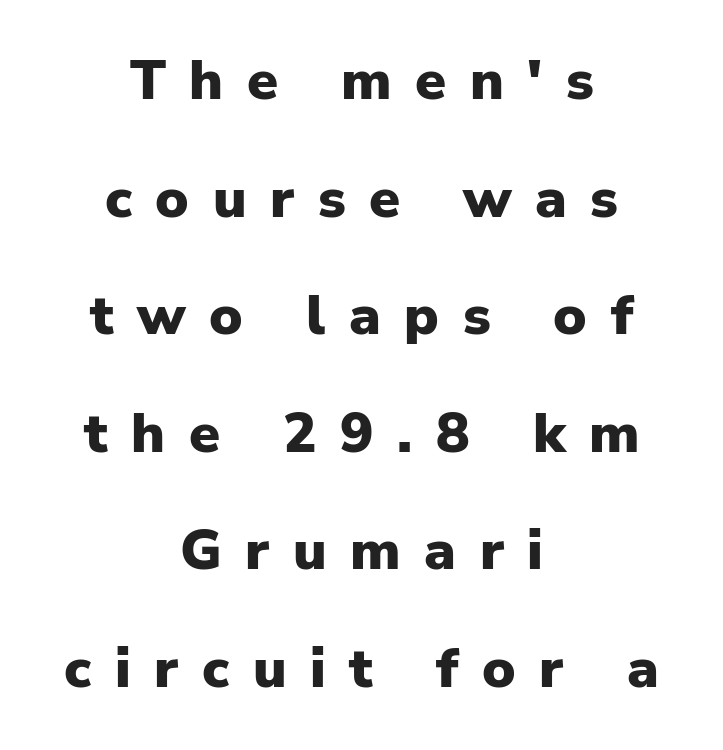
The image shows 56 px heavy sans-serif type, upright; set centered, loose line spacing (2.1x), unusually wide letter spacing (+0.42 em), not underlined; low stroke contrast and a medium x-height.
